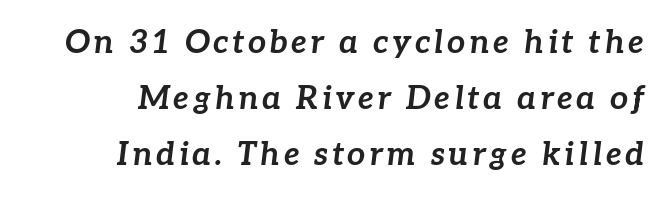
The letters advance in unequal steps, a hallmark of proportional type. This rendering uses right alignment, leaving the left contour irregular. The letters are bold, with thick, heavy strokes. The passage shown is not underscored anywhere.
